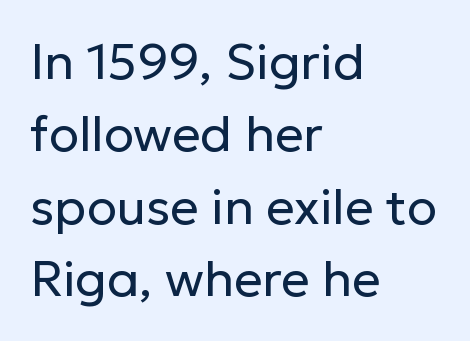
The image shows 50 px regular-weight sans-serif type, upright; set left-aligned, normal line spacing (1.45x), normal letter spacing, not underlined; low stroke contrast and a medium x-height.
